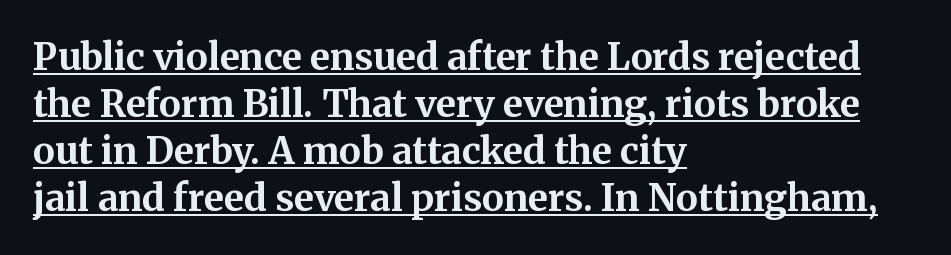
{"serif": "yes", "italic": "no", "bold": "yes", "weight": "bold", "width": "normal", "stroke_contrast": "medium", "x_height": "medium", "monospaced": "no", "underline": "yes", "align": "left", "line_spacing": "normal", "line_spacing_ratio": 1.27, "letter_spacing": "normal", "letter_spacing_em": 0.0, "glyph_px": 37}
